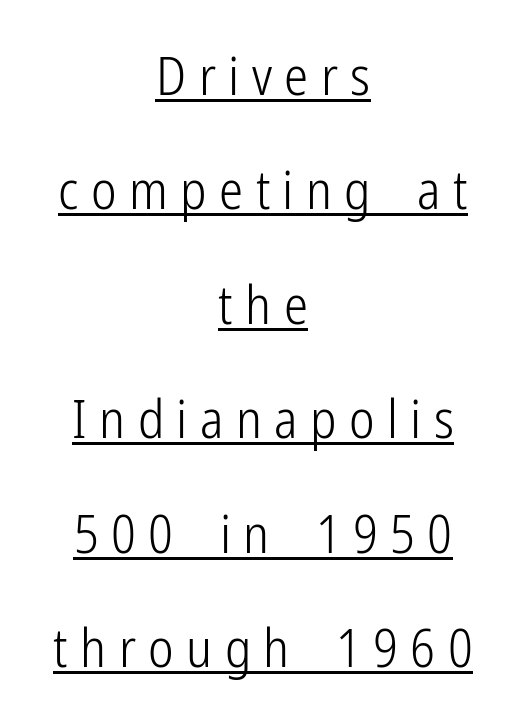
Q: Is the text bold? A: No.
Q: Is the text italic (slanted)? A: No, it is upright.
Q: Is the typeface a serif or a sans-serif typeface? A: Sans-serif.
Q: Is the text underlined? A: Yes.
Q: How is the paragraph aligned? A: Centered.
Q: Is the spacing between letters normal or unusually wide? A: Unusually wide.
Q: Is the spacing between lines tight, normal or loose? A: Loose.
Q: Width (condensed, normal, or wide)? A: Condensed.
Q: Stroke contrast? A: Low.
Q: x-height? A: Medium.
Q: Monospaced? A: No.
